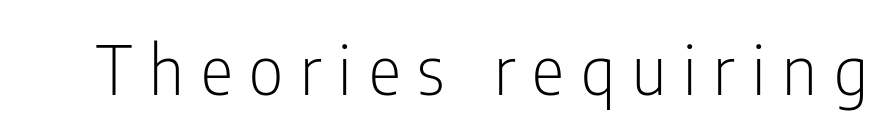
The image shows 68 px light, condensed sans-serif type, upright; set unusually wide letter spacing (+0.25 em), not underlined; low stroke contrast and a medium x-height.
